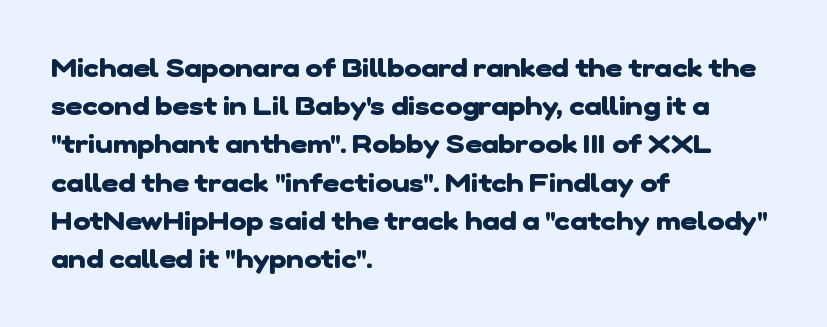
The image shows 26 px bold type; set left-aligned, normal line spacing (1.47x), normal letter spacing, not underlined.
